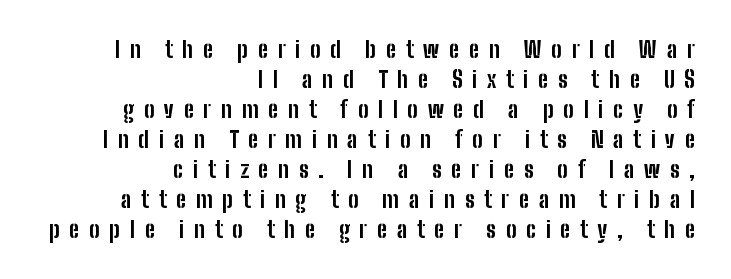
{"italic": "no", "bold": "yes", "underline": "no", "align": "right", "line_spacing": "normal", "line_spacing_ratio": 1.36, "letter_spacing": "wide", "letter_spacing_em": 0.44, "glyph_px": 22}
